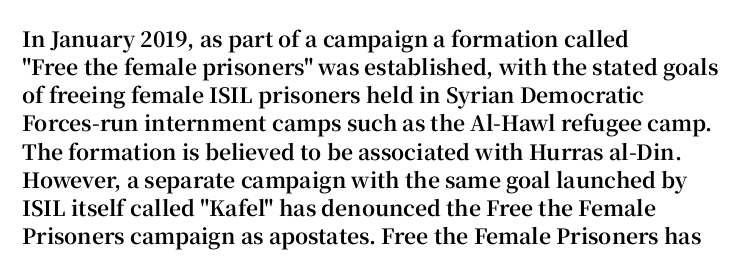
Anything drawn beneath the words? Only blank space. Evenly set lines give the paragraph a standard silhouette. In CSS terms this would be text-align: left. The font's upright variant was chosen for this text. Strokes here are thick enough to call this a true bold.
